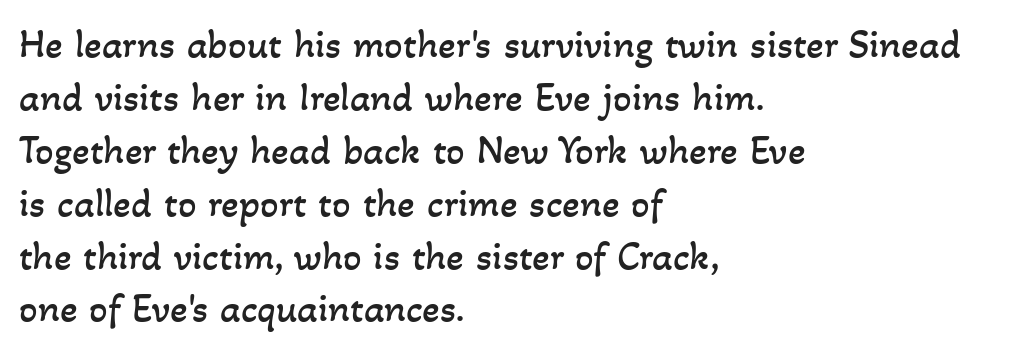
The image shows 41 px regular-weight type; set left-aligned, normal line spacing (1.29x), normal letter spacing, not underlined; low stroke contrast and a small x-height.
